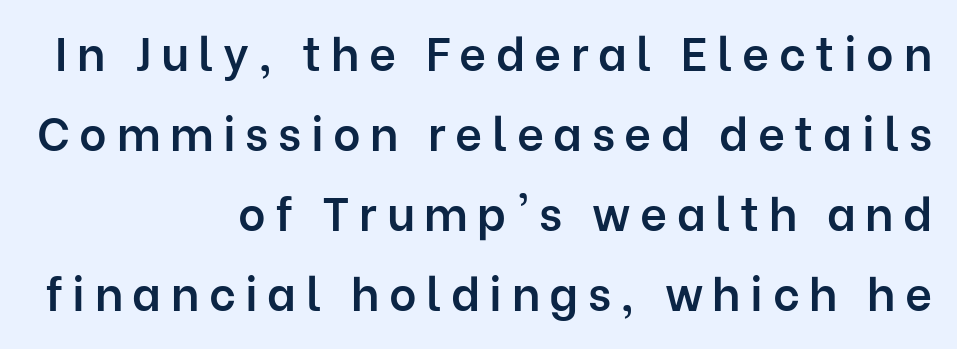
The image shows 47 px semibold sans-serif type, upright; set right-aligned, normal line spacing (1.7x), unusually wide letter spacing (+0.2 em), not underlined; low stroke contrast and a medium x-height.
